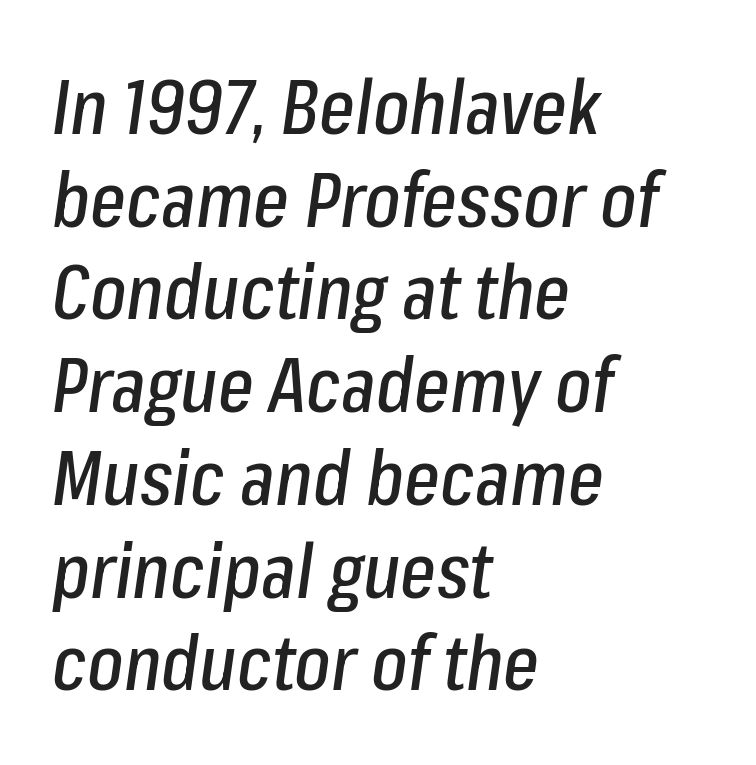
Q: Is the text italic (slanted)? A: Yes, it leans right by about 8 degrees.
Q: Is the text underlined? A: No.
Q: How is the paragraph aligned? A: Left-aligned.
Q: Is the spacing between letters normal or unusually wide? A: Normal.
Q: Width (condensed, normal, or wide)? A: Condensed.
Q: Stroke contrast? A: Low.
Q: x-height? A: Medium.
Q: Monospaced? A: No.
